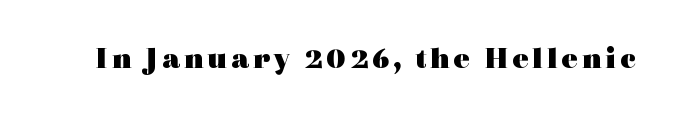
The image shows 31 px heavy, wide serif type, upright; set not underlined; a medium x-height.
